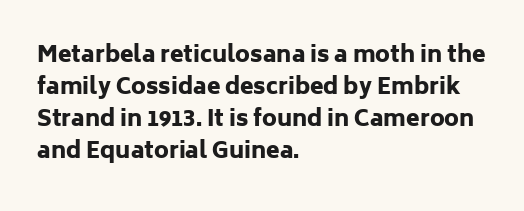
Q: Is the text bold? A: Yes.
Q: Is the text italic (slanted)? A: No, it is upright.
Q: Is the text underlined? A: No.
Q: How is the paragraph aligned? A: Left-aligned.
Q: Is the spacing between letters normal or unusually wide? A: Normal.
Q: Is the spacing between lines tight, normal or loose? A: Normal.
